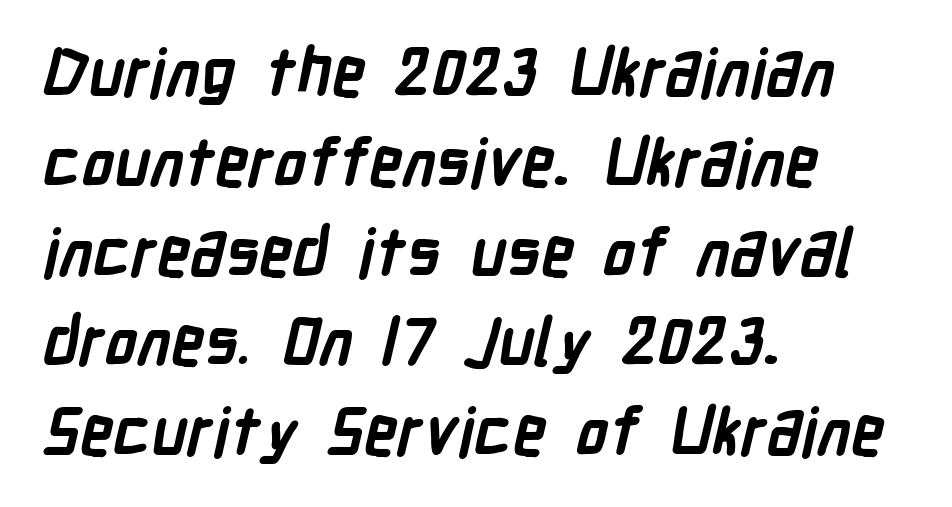
The image shows 66 px semibold, condensed sans-serif type; set left-aligned, normal line spacing (1.36x), normal letter spacing, not underlined; low stroke contrast and a medium x-height.
